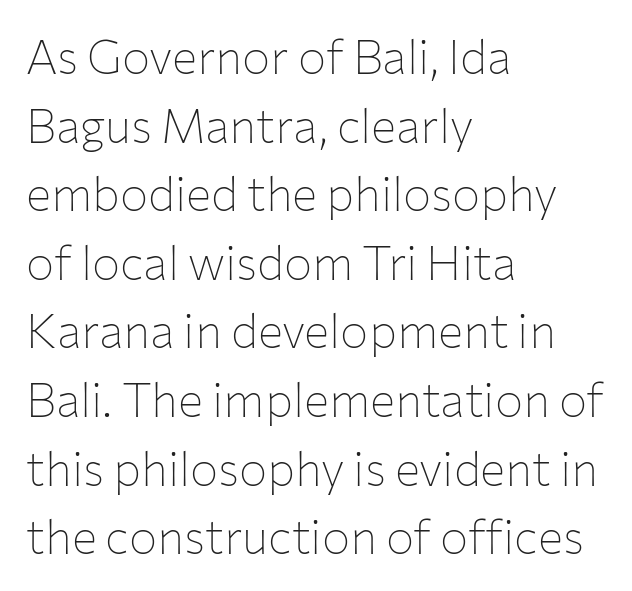
Q: Is the text bold? A: No.
Q: Is the text italic (slanted)? A: No, it is upright.
Q: Is the typeface a serif or a sans-serif typeface? A: Sans-serif.
Q: Is the text underlined? A: No.
Q: How is the paragraph aligned? A: Left-aligned.
Q: Is the spacing between letters normal or unusually wide? A: Normal.
Q: Is the spacing between lines tight, normal or loose? A: Normal.
Q: Width (condensed, normal, or wide)? A: Normal.
Q: Stroke contrast? A: Low.
Q: x-height? A: Medium.
Q: Monospaced? A: No.
